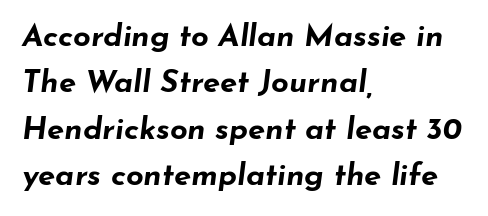
The image shows 31 px bold, wide type, italic (leaning right); set left-aligned, normal line spacing (1.5x), normal letter spacing, not underlined; low stroke contrast and a small x-height.
